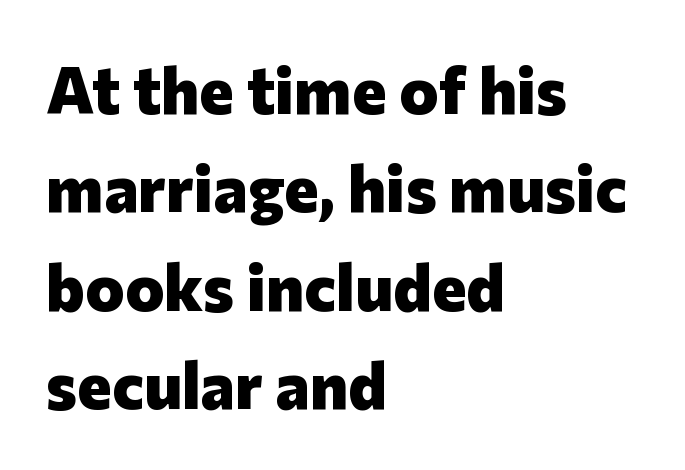
Q: Is the text bold? A: Yes.
Q: Is the text italic (slanted)? A: No, it is upright.
Q: Is the typeface a serif or a sans-serif typeface? A: Sans-serif.
Q: Is the text underlined? A: No.
Q: How is the paragraph aligned? A: Left-aligned.
Q: Is the spacing between letters normal or unusually wide? A: Normal.
Q: Is the spacing between lines tight, normal or loose? A: Normal.
Q: Width (condensed, normal, or wide)? A: Normal.
Q: Stroke contrast? A: Low.
Q: x-height? A: Medium.
Q: Monospaced? A: No.
